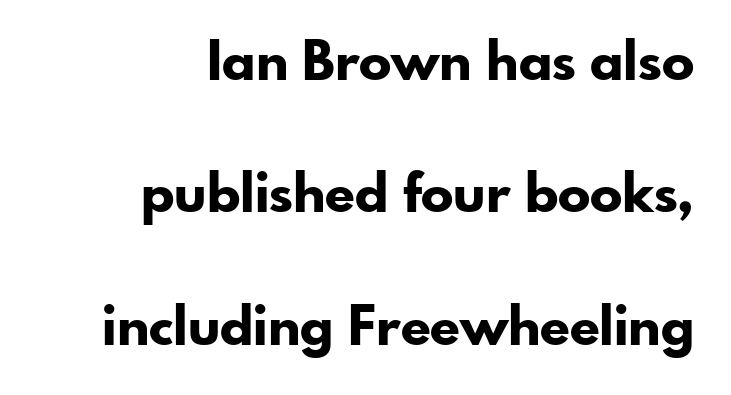
The image shows 54 px bold sans-serif type, upright; set right-aligned, loose line spacing (2.45x), normal letter spacing, not underlined; low stroke contrast and a small x-height.
